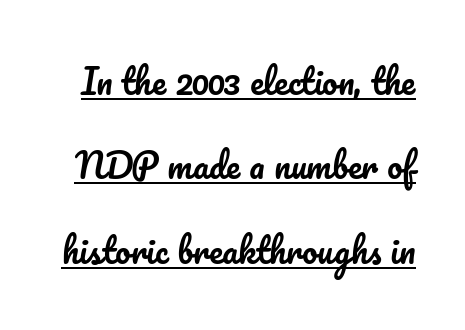
Q: Is the text italic (slanted)? A: Yes.
Q: Is the text underlined? A: Yes.
Q: Is the spacing between letters normal or unusually wide? A: Normal.
Q: Is the spacing between lines tight, normal or loose? A: Loose.
Q: Width (condensed, normal, or wide)? A: Normal.
Q: Stroke contrast? A: Low.
Q: x-height? A: Small.
Q: Monospaced? A: No.
